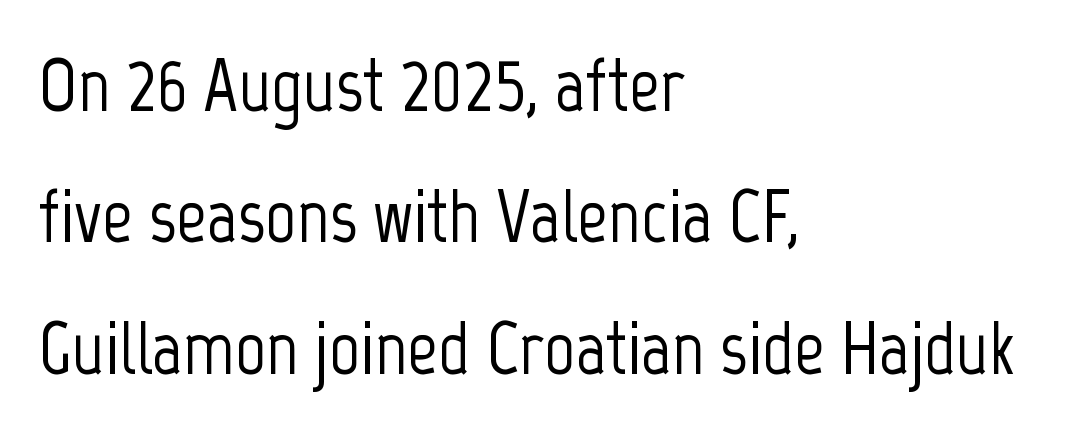
Q: Is the text italic (slanted)? A: No, it is upright.
Q: Is the typeface a serif or a sans-serif typeface? A: Sans-serif.
Q: Is the text underlined? A: No.
Q: How is the paragraph aligned? A: Left-aligned.
Q: Is the spacing between letters normal or unusually wide? A: Normal.
Q: Width (condensed, normal, or wide)? A: Condensed.
Q: Stroke contrast? A: Low.
Q: x-height? A: Medium.
Q: Monospaced? A: No.
